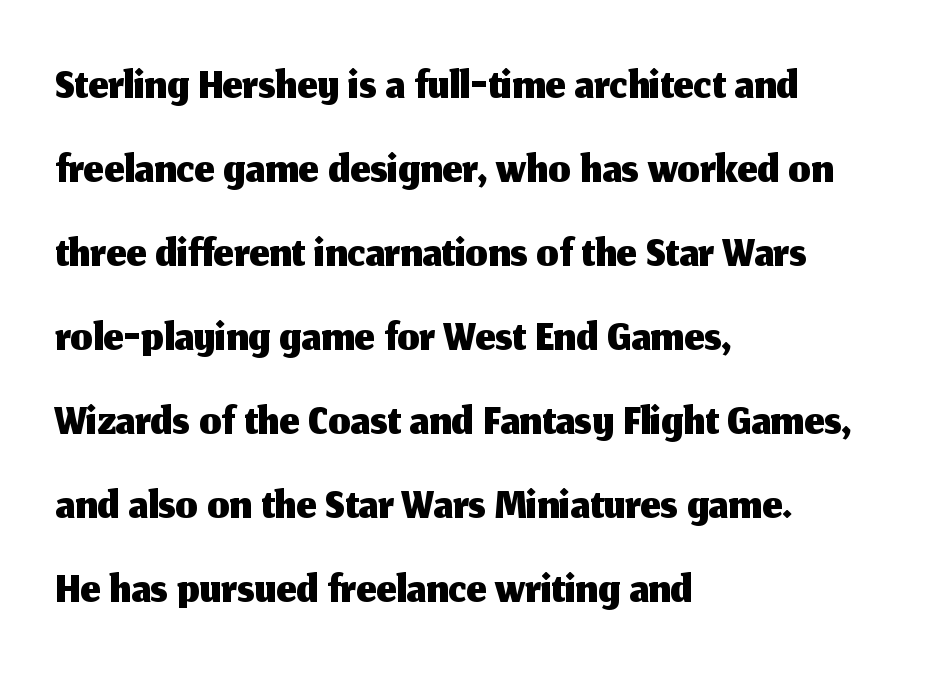
Q: Is the text italic (slanted)? A: No, it is upright.
Q: Is the typeface a serif or a sans-serif typeface? A: Sans-serif.
Q: Is the text underlined? A: No.
Q: How is the paragraph aligned? A: Left-aligned.
Q: Is the spacing between letters normal or unusually wide? A: Normal.
Q: Width (condensed, normal, or wide)? A: Normal.
Q: Stroke contrast? A: Medium.
Q: x-height? A: Medium.
Q: Monospaced? A: No.
